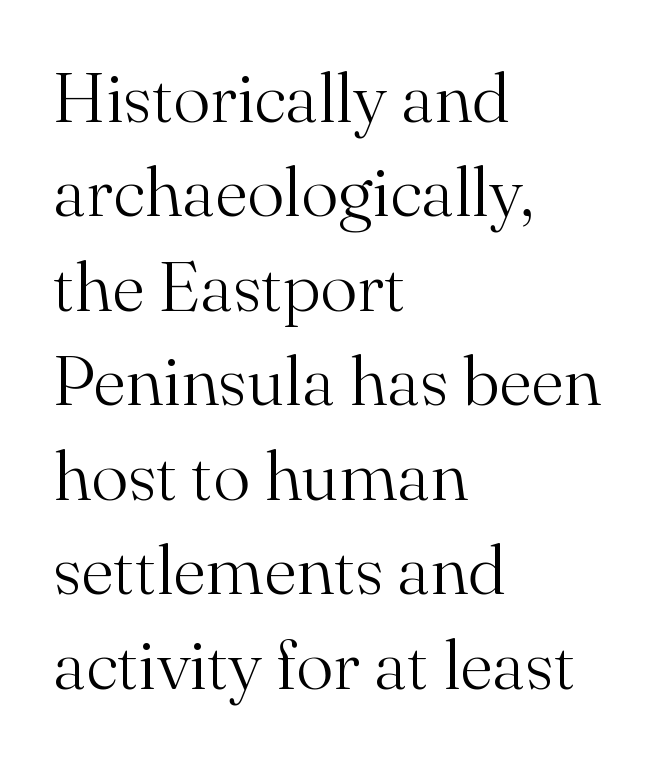
Type without underlining. The strokes are not fattened; the text isn't bold. This sample uses an upright cut, with every glyph sitting square on the baseline. The rag falls on the right side of this text block.
